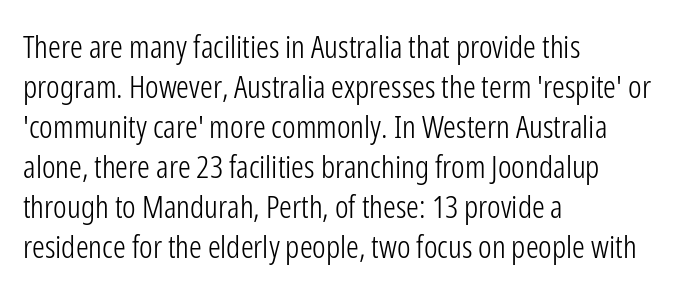
Bare-footed words on every line. How are the letters spaced? Ordinarily, with no added tracking. On a weight scale, this lands at 450 or below. The letters stand straight up with perfectly vertical stems. The paragraph shown leans on its left margin.
